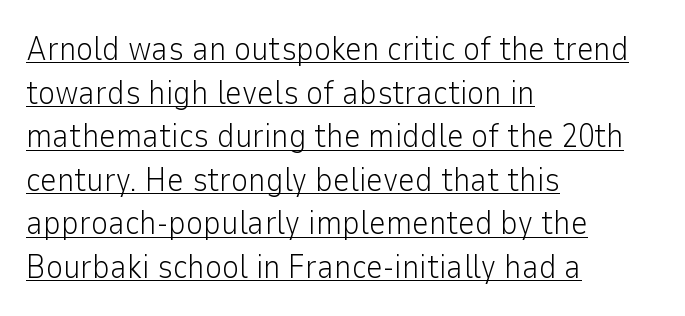
Q: Is the text bold? A: No.
Q: Is the text italic (slanted)? A: No, it is upright.
Q: Is the typeface a serif or a sans-serif typeface? A: Sans-serif.
Q: Is the text underlined? A: Yes.
Q: How is the paragraph aligned? A: Left-aligned.
Q: Is the spacing between letters normal or unusually wide? A: Normal.
Q: Is the spacing between lines tight, normal or loose? A: Normal.
Q: Width (condensed, normal, or wide)? A: Normal.
Q: Stroke contrast? A: Low.
Q: x-height? A: Medium.
Q: Monospaced? A: No.
